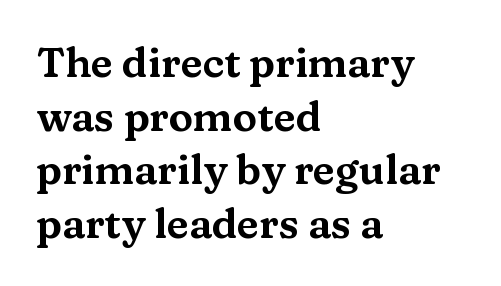
{"serif": "yes", "italic": "no", "width": "wide", "stroke_contrast": "medium", "x_height": "medium", "monospaced": "no", "underline": "no", "align": "left", "line_spacing": "normal", "line_spacing_ratio": 1.31, "letter_spacing": "normal", "letter_spacing_em": 0.0, "glyph_px": 41}
